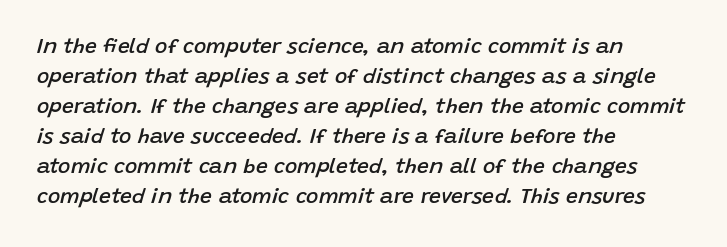
The image shows 21 px text type, italic (leaning right); set left-aligned, normal line spacing (1.43x), normal letter spacing, not underlined.
